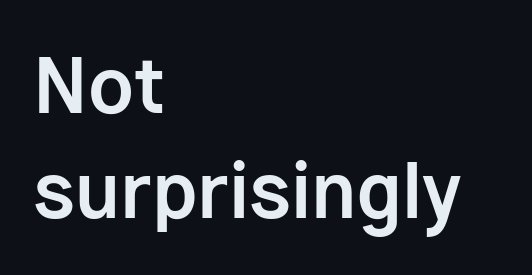
{"serif": "no", "italic": "no", "bold": "yes", "weight": "bold", "width": "normal", "stroke_contrast": "low", "x_height": "medium", "monospaced": "no", "underline": "no", "align": "left", "line_spacing": "normal", "line_spacing_ratio": 1.4, "letter_spacing": "normal", "letter_spacing_em": 0.0, "glyph_px": 75}
